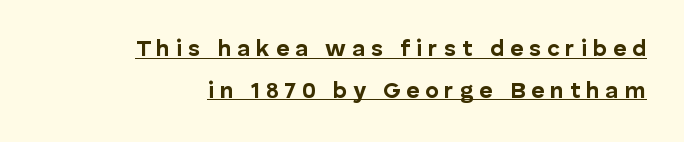
The image shows 23 px bold type, upright; set right-aligned, line spacing 1.81x, unusually wide letter spacing (+0.25 em), underlined.
